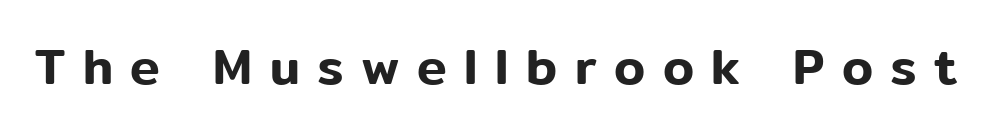
{"serif": "no", "italic": "no", "width": "normal", "stroke_contrast": "low", "x_height": "medium", "monospaced": "no", "underline": "no", "letter_spacing": "wide", "letter_spacing_em": 0.35, "glyph_px": 50}
